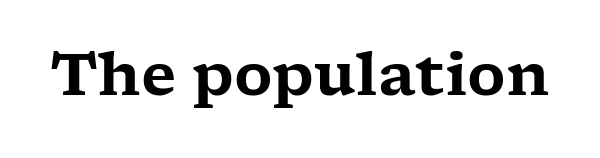
The image shows 59 px wide serif type, upright; set normal letter spacing, not underlined; low stroke contrast and a medium x-height.
